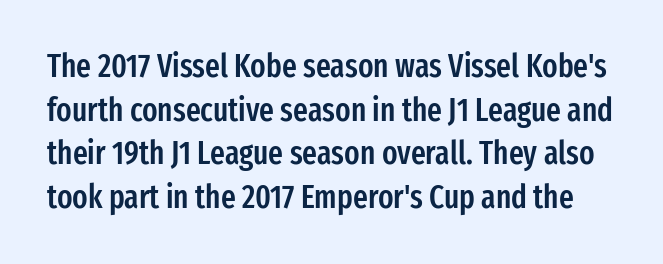
{"serif": "no", "italic": "no", "bold": "semi", "weight": "semibold", "width": "condensed", "stroke_contrast": "low", "x_height": "medium", "monospaced": "no", "underline": "no", "line_spacing": "normal", "line_spacing_ratio": 1.36, "letter_spacing": "normal", "letter_spacing_em": 0.0, "glyph_px": 32}
